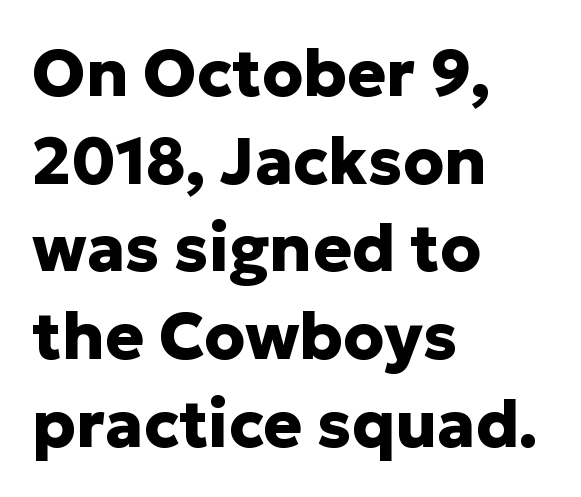
The image shows 65 px heavy sans-serif type, upright; set left-aligned, normal line spacing (1.35x), normal letter spacing, not underlined; low stroke contrast and a medium x-height.
